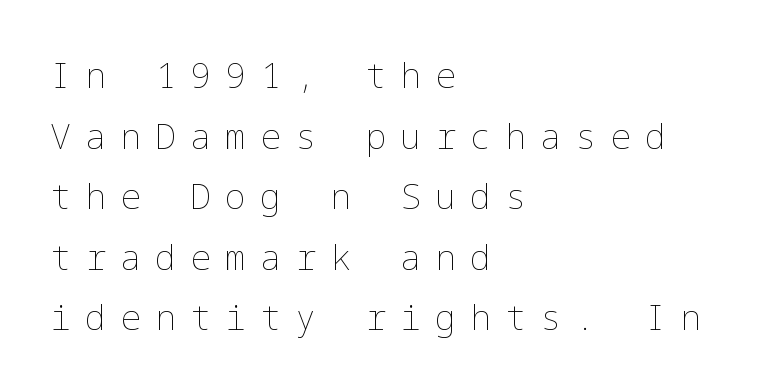
Q: Is the text bold? A: No.
Q: Is the text italic (slanted)? A: No, it is upright.
Q: Is the text underlined? A: No.
Q: How is the paragraph aligned? A: Left-aligned.
Q: Is the spacing between letters normal or unusually wide? A: Unusually wide.
Q: Width (condensed, normal, or wide)? A: Normal.
Q: Stroke contrast? A: Low.
Q: x-height? A: Medium.
